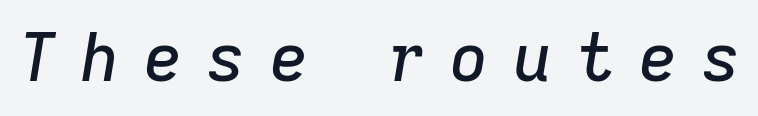
Descenders are the only things crossing below the line. The axis of the letterforms is tilted away from vertical. Inter-character spacing is expanded well beyond the font's built-in metrics. You could not count columns in this text — the font is proportionally spaced.
